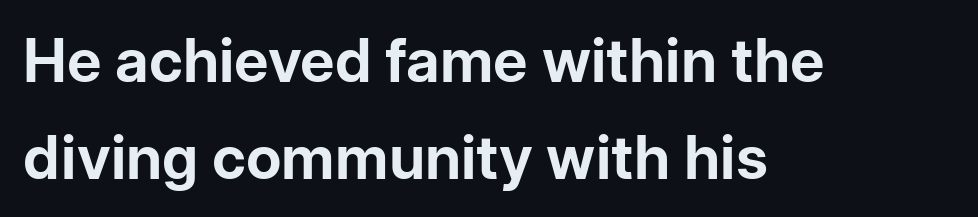
{"serif": "no", "italic": "no", "bold": "yes", "weight": "bold", "width": "normal", "stroke_contrast": "low", "x_height": "medium", "monospaced": "no", "underline": "no", "align": "left", "line_spacing": "normal", "line_spacing_ratio": 1.61, "letter_spacing": "normal", "letter_spacing_em": 0.0, "glyph_px": 60}
